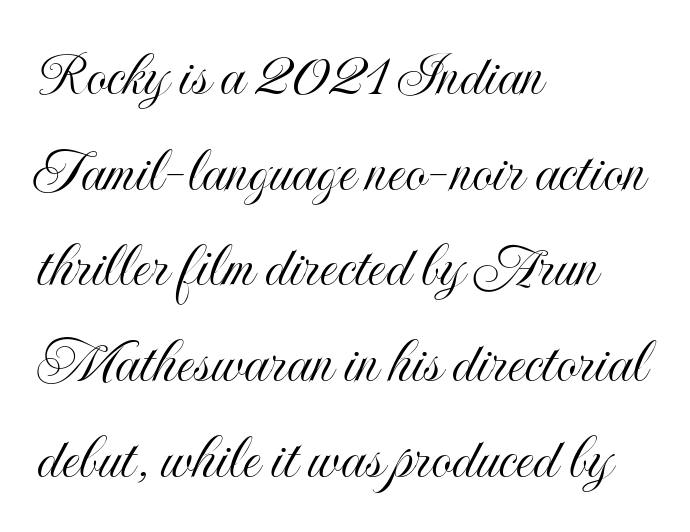
The image shows 66 px condensed type; set left-aligned, normal line spacing (1.45x), normal letter spacing, not underlined; a small x-height.
